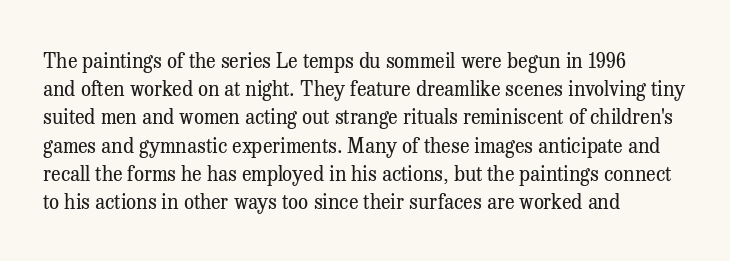
Q: Is the text bold? A: No.
Q: Is the text italic (slanted)? A: No, it is upright.
Q: Is the text underlined? A: No.
Q: How is the paragraph aligned? A: Left-aligned.
Q: Is the spacing between letters normal or unusually wide? A: Normal.
Q: Is the spacing between lines tight, normal or loose? A: Normal.
